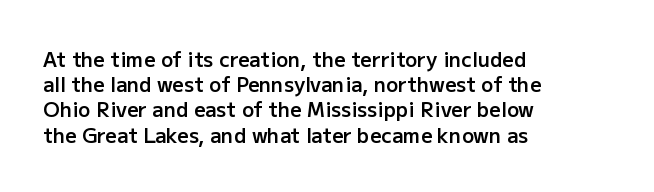
Caption: multi-line text, flush left, ragged right. Is the type bold? Partly — it's a semibold, heavier than regular but not fully bold. The rendering keeps characters at their native spacing. Is there any slant? The stems are plumb. Compared with typical paragraphs, the rows here are spaced about the same.
